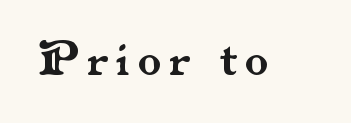
The image shows 47 px serif type, upright; set not underlined; medium stroke contrast and a small x-height.
